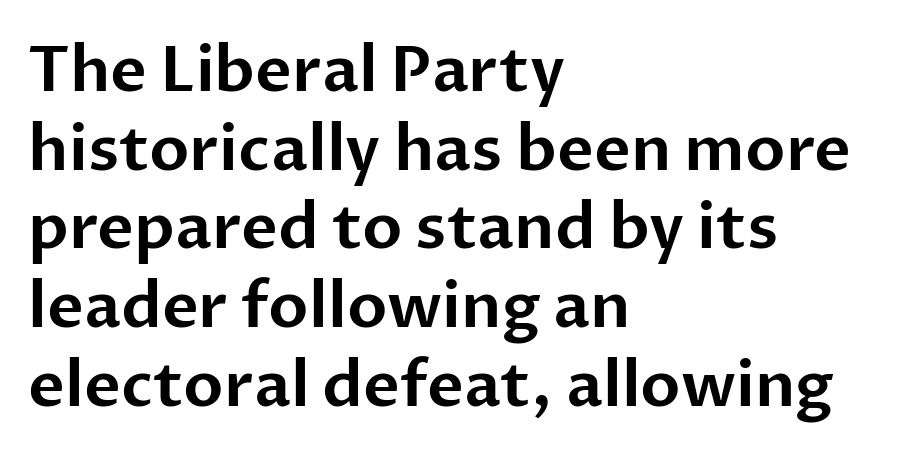
The area under the type is left untouched. The designer went with a sans here, leaving each stem footless. This is roman type, the default non-slanted kind. You could not count columns in this text — the font is proportionally spaced. Visually the block forms a straight wall on the left and a jagged coastline on the right. The vertical gap from one line to the next is medium.
